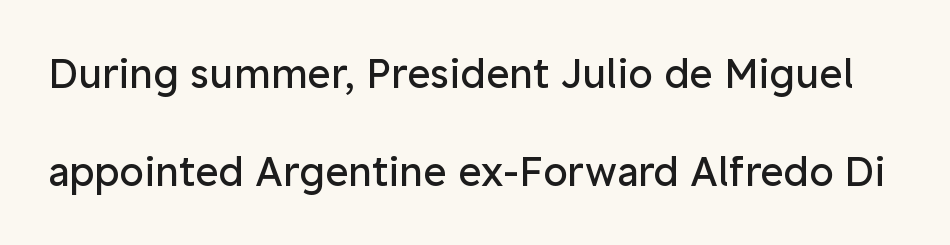
This is the regular roman posture of the typeface. The letters carry no serifs — their stems end cleanly without finishing strokes. Here the designer chose a conventional face with non-uniform glyph widths. Lines of text with bare space underneath.
